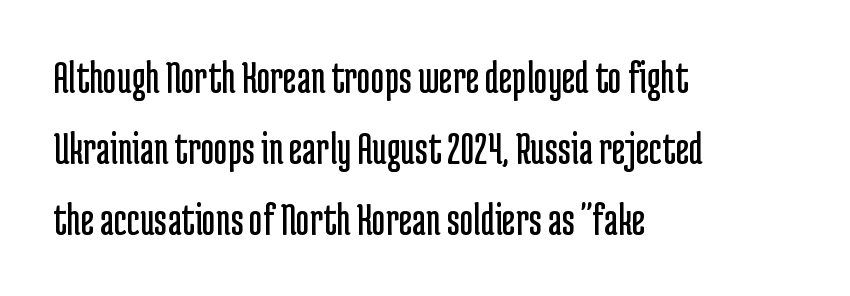
Q: Is the text bold? A: No.
Q: Is the text italic (slanted)? A: No, it is upright.
Q: Is the typeface a serif or a sans-serif typeface? A: Sans-serif.
Q: Is the text underlined? A: No.
Q: How is the paragraph aligned? A: Left-aligned.
Q: Is the spacing between letters normal or unusually wide? A: Normal.
Q: Is the spacing between lines tight, normal or loose? A: Normal.
Q: Width (condensed, normal, or wide)? A: Condensed.
Q: Stroke contrast? A: Low.
Q: x-height? A: Medium.
Q: Monospaced? A: No.
